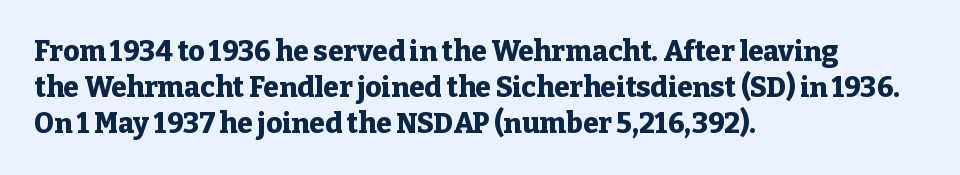
{"serif": "yes", "italic": "no", "bold": "yes", "weight": "heavy", "width": "normal", "stroke_contrast": "low", "x_height": "medium", "monospaced": "no", "underline": "no", "align": "left", "line_spacing": "normal", "line_spacing_ratio": 1.28, "letter_spacing": "normal", "letter_spacing_em": 0.0, "glyph_px": 28}
